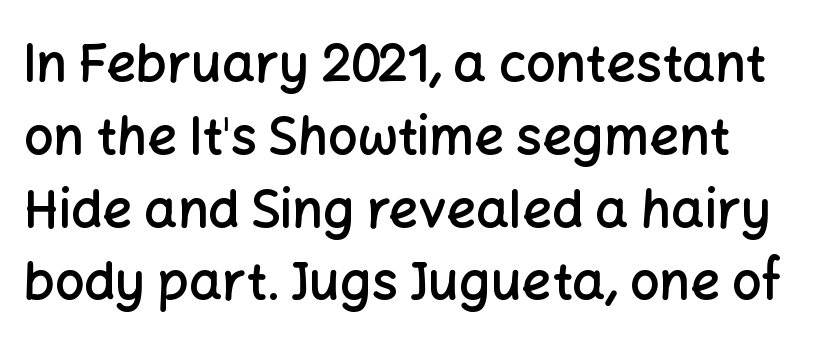
These lines sit exactly where default settings would place them. Notice how the stems are strictly vertical — no italics here. Slightly chunky letters — semibold, I'd say, not full bold. To sum up the face: it is a sans, with no serifs. Inter-character spacing is left at the font's built-in metrics.
